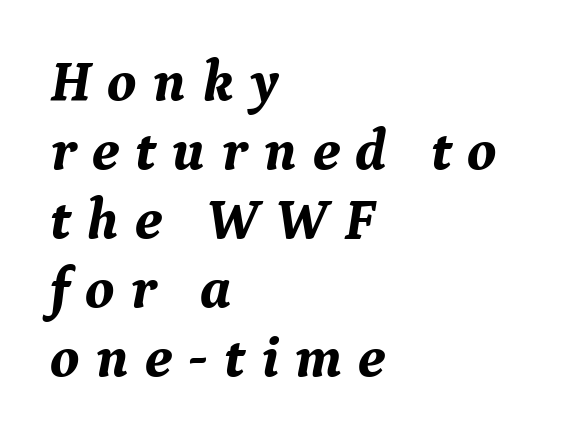
Little horizontal feet cap the strokes, marking this as serif type. Proportional: the letters do not fall into vertical columns. The rag falls on the right side of this text block. The specimen omits any rule beneath the text block's lines. There is plenty of visible air inserted between adjacent glyphs. The face used here has a pronounced slope to its letters.
